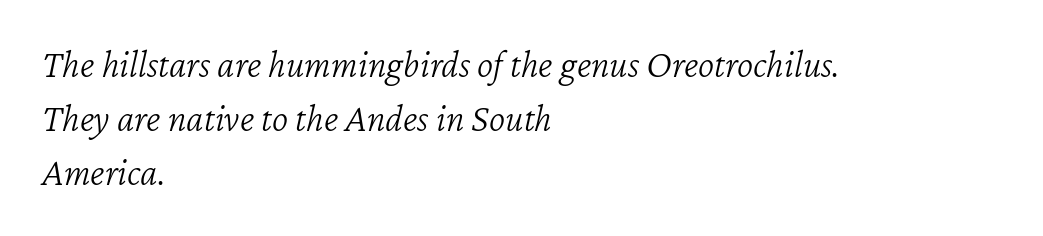
The image shows 39 px light type, italic (leaning right); set left-aligned, normal line spacing (1.38x), normal letter spacing, not underlined; low stroke contrast and a medium x-height.
